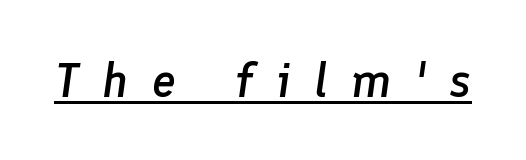
{"italic": "yes", "lean": "right", "slant_degrees": 8, "bold": "semi", "weight": "semibold", "width": "normal", "stroke_contrast": "low", "x_height": "medium", "monospaced": "no", "underline": "yes", "letter_spacing": "wide", "letter_spacing_em": 0.49, "glyph_px": 48}
